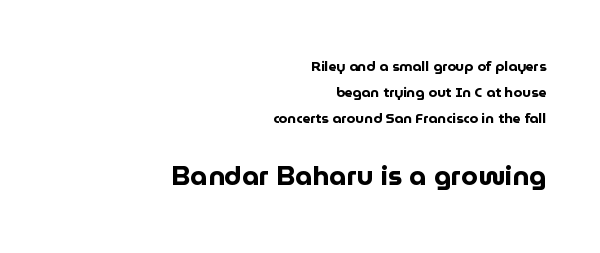
Q: Is the text bold? A: Yes.
Q: Is the text italic (slanted)? A: No, it is upright.
Q: Is the text underlined? A: No.
Q: How is the paragraph aligned? A: Right-aligned.
Q: Is the spacing between letters normal or unusually wide? A: Normal.
Q: Which block of text is set in a larger size, the first (top) or the second (bottom)? A: The second (bottom) one.
